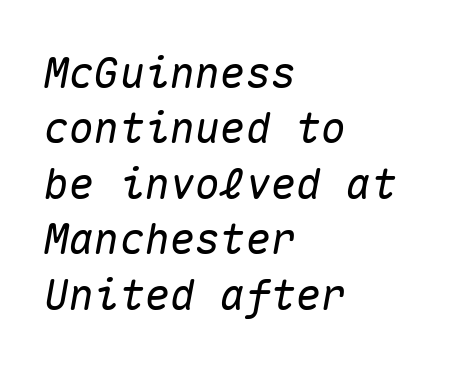
Q: Is the text italic (slanted)? A: Yes, it leans right by about 10 degrees.
Q: Is the text underlined? A: No.
Q: How is the paragraph aligned? A: Left-aligned.
Q: Is the spacing between letters normal or unusually wide? A: Normal.
Q: Is the spacing between lines tight, normal or loose? A: Normal.
Q: Width (condensed, normal, or wide)? A: Normal.
Q: Stroke contrast? A: Medium.
Q: x-height? A: Medium.
Q: Monospaced? A: Yes.
